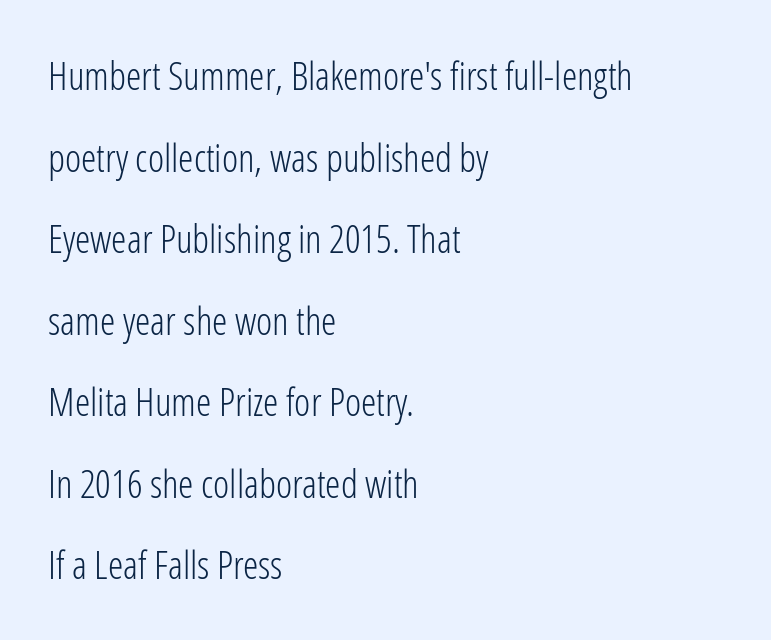
{"serif": "no", "italic": "no", "bold": "no", "weight": "light", "width": "condensed", "stroke_contrast": "low", "x_height": "medium", "monospaced": "no", "underline": "no", "align": "left", "line_spacing": "loose", "line_spacing_ratio": 2.09, "letter_spacing": "normal", "letter_spacing_em": 0.0, "glyph_px": 39}
